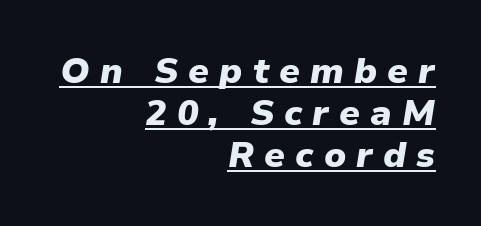
Q: Is the text bold? A: Yes.
Q: Is the text italic (slanted)? A: Yes, it leans right by about 9 degrees.
Q: Is the text underlined? A: Yes.
Q: How is the paragraph aligned? A: Right-aligned.
Q: Is the spacing between letters normal or unusually wide? A: Unusually wide.
Q: Width (condensed, normal, or wide)? A: Normal.
Q: Stroke contrast? A: Low.
Q: x-height? A: Medium.
Q: Monospaced? A: No.
